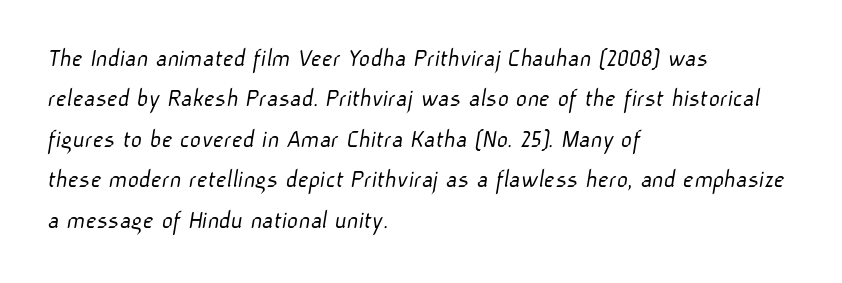
{"bold": "no", "underline": "no", "align": "left", "line_spacing": "normal", "line_spacing_ratio": 1.5, "letter_spacing": "normal", "letter_spacing_em": 0.0, "glyph_px": 27}
